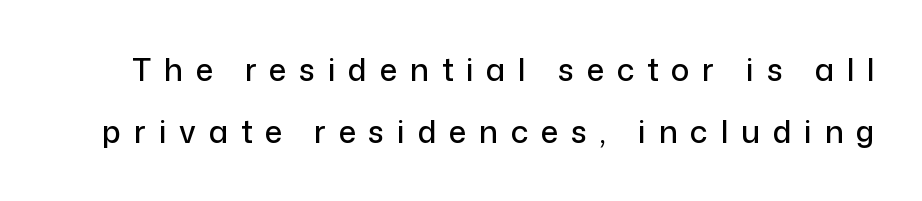
Look at the bottom of the vertical strokes: they stop flat, with no serifs. The typography opts for an upright posture over an oblique one. The string is rendered with underlining switched off. Think of a printed novel: that variable character pitch is what you see here.
